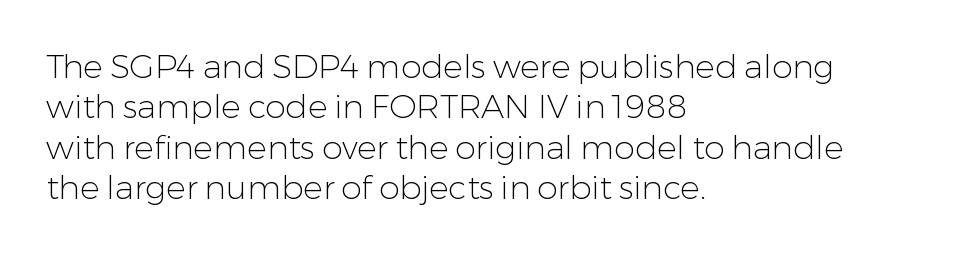
{"serif": "no", "italic": "no", "bold": "no", "weight": "light", "width": "normal", "stroke_contrast": "low", "x_height": "medium", "monospaced": "no", "underline": "no", "align": "left", "line_spacing_ratio": 1.22, "letter_spacing": "normal", "letter_spacing_em": 0.0, "glyph_px": 33}
